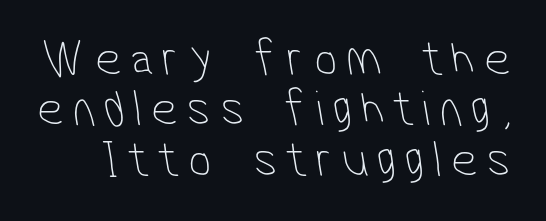
Q: Is the text bold? A: No.
Q: Is the typeface a serif or a sans-serif typeface? A: Sans-serif.
Q: Is the text underlined? A: No.
Q: Is the spacing between lines tight, normal or loose? A: Tight.
Q: Width (condensed, normal, or wide)? A: Condensed.
Q: Stroke contrast? A: Low.
Q: x-height? A: Medium.
Q: Monospaced? A: No.
